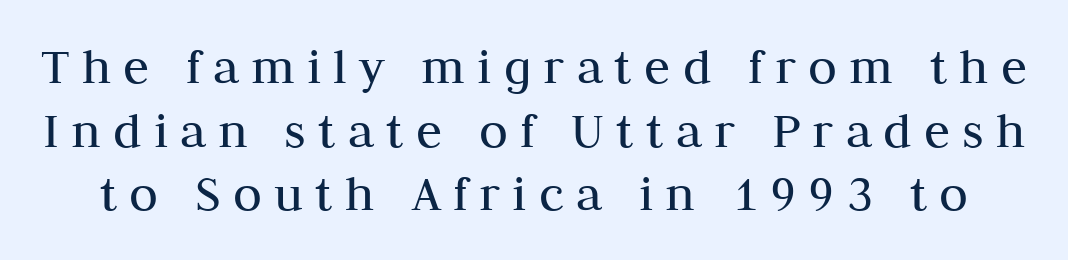
{"serif": "yes", "italic": "no", "bold": "no", "weight": "regular", "width": "normal", "stroke_contrast": "medium", "x_height": "medium", "monospaced": "no", "underline": "no", "line_spacing_ratio": 1.2, "letter_spacing": "wide", "letter_spacing_em": 0.23, "glyph_px": 53}
